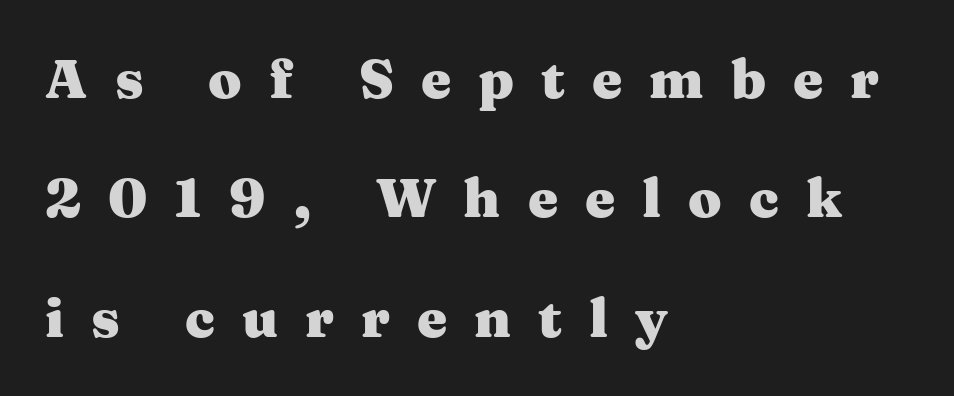
The image shows 54 px heavy, wide serif type, upright; set left-aligned, loose line spacing (2.21x), unusually wide letter spacing (+0.5 em), not underlined; medium stroke contrast and a medium x-height.
